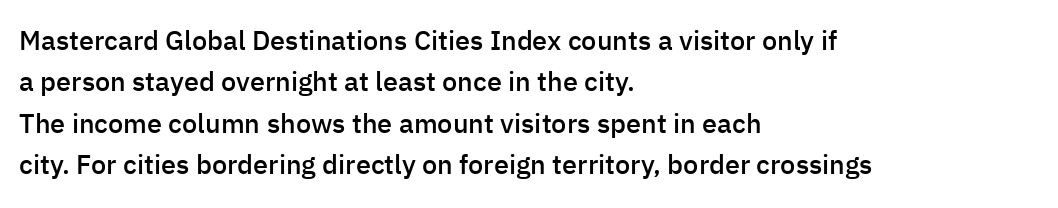
Q: Is the text bold? A: Semi-bold.
Q: Is the text italic (slanted)? A: No, it is upright.
Q: Is the text underlined? A: No.
Q: How is the paragraph aligned? A: Left-aligned.
Q: Is the spacing between letters normal or unusually wide? A: Normal.
Q: Is the spacing between lines tight, normal or loose? A: Normal.
